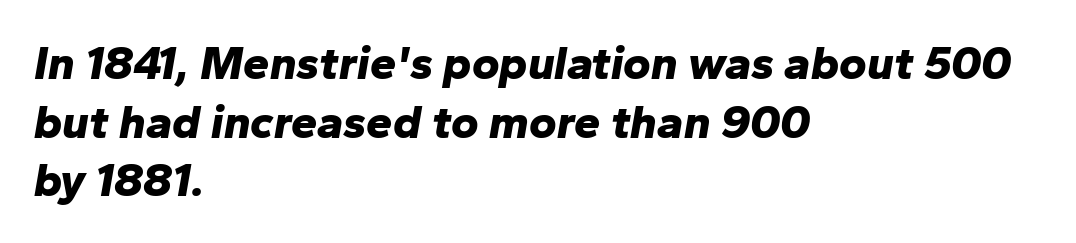
{"italic": "yes", "lean": "right", "slant_degrees": 10, "bold": "yes", "weight": "bold", "width": "normal", "stroke_contrast": "low", "x_height": "medium", "monospaced": "no", "underline": "no", "align": "left", "line_spacing": "normal", "line_spacing_ratio": 1.25, "letter_spacing": "normal", "letter_spacing_em": 0.0, "glyph_px": 47}
